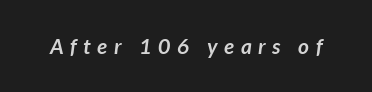
A clean baseline with only descenders dipping below it. Is the letter spacing exaggerated? Yes — the characters are pushed far apart. Emphasis by weight is at full strength: bold.
